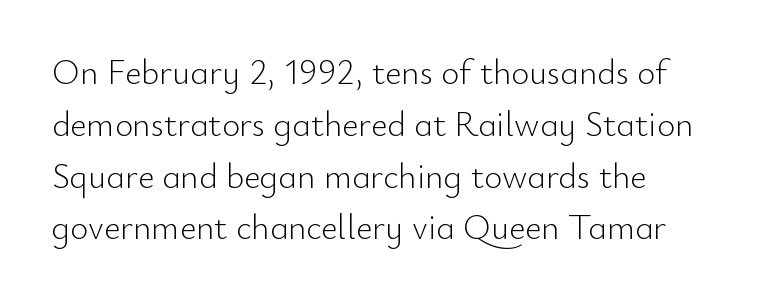
Q: Is the text bold? A: No.
Q: Is the text italic (slanted)? A: No, it is upright.
Q: Is the typeface a serif or a sans-serif typeface? A: Sans-serif.
Q: Is the text underlined? A: No.
Q: How is the paragraph aligned? A: Left-aligned.
Q: Is the spacing between letters normal or unusually wide? A: Normal.
Q: Is the spacing between lines tight, normal or loose? A: Normal.
Q: Width (condensed, normal, or wide)? A: Normal.
Q: Stroke contrast? A: Low.
Q: x-height? A: Small.
Q: Monospaced? A: No.
